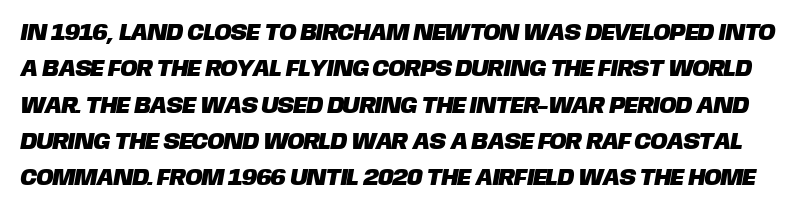
{"underline": "no", "line_spacing": "normal", "line_spacing_ratio": 1.58, "letter_spacing": "normal", "letter_spacing_em": 0.0, "glyph_px": 23}
